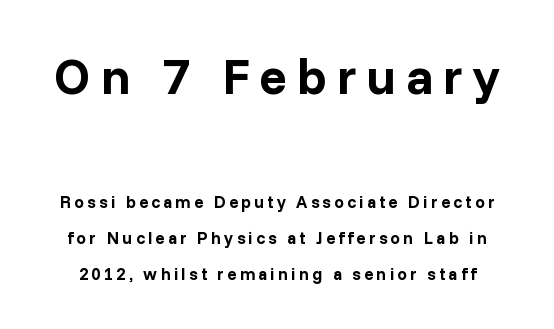
Q: Is the text bold? A: Yes.
Q: Is the text italic (slanted)? A: No, it is upright.
Q: Is the typeface a serif or a sans-serif typeface? A: Sans-serif.
Q: Is the text underlined? A: No.
Q: Is the spacing between lines tight, normal or loose? A: Loose.
Q: Which block of text is set in a larger size, the first (top) or the second (bottom)? A: The first (top) one.
Q: Width (condensed, normal, or wide)? A: Normal.
Q: Stroke contrast? A: Low.
Q: x-height? A: Medium.
Q: Monospaced? A: No.
